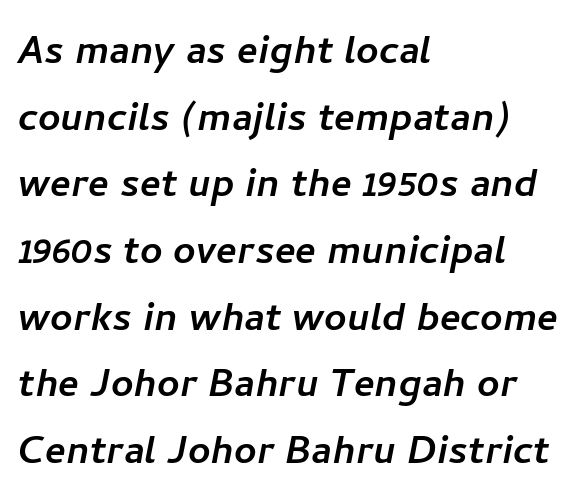
The image shows 49 px sans-serif type; set left-aligned, normal line spacing (1.36x), normal letter spacing, not underlined; low stroke contrast and a medium x-height.
